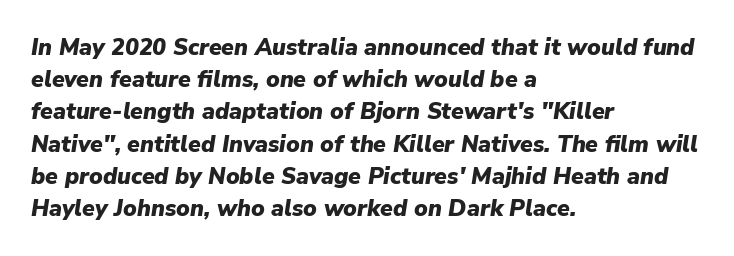
The image shows 23 px bold type, italic (leaning right); set left-aligned, normal line spacing (1.4x), normal letter spacing, not underlined.
